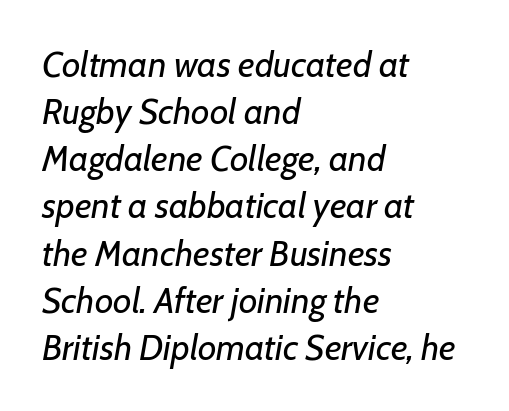
Q: Is the text bold? A: No.
Q: Is the text italic (slanted)? A: Yes, it leans right by about 7 degrees.
Q: Is the text underlined? A: No.
Q: How is the paragraph aligned? A: Left-aligned.
Q: Is the spacing between letters normal or unusually wide? A: Normal.
Q: Is the spacing between lines tight, normal or loose? A: Normal.
Q: Width (condensed, normal, or wide)? A: Normal.
Q: Stroke contrast? A: Low.
Q: x-height? A: Medium.
Q: Monospaced? A: No.
